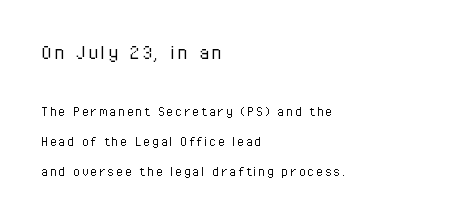
Q: Is the text bold? A: No.
Q: Is the text italic (slanted)? A: No, it is upright.
Q: Is the text underlined? A: No.
Q: How is the paragraph aligned? A: Left-aligned.
Q: Is the spacing between lines tight, normal or loose? A: Loose.
Q: Which block of text is set in a larger size, the first (top) or the second (bottom)? A: The first (top) one.
